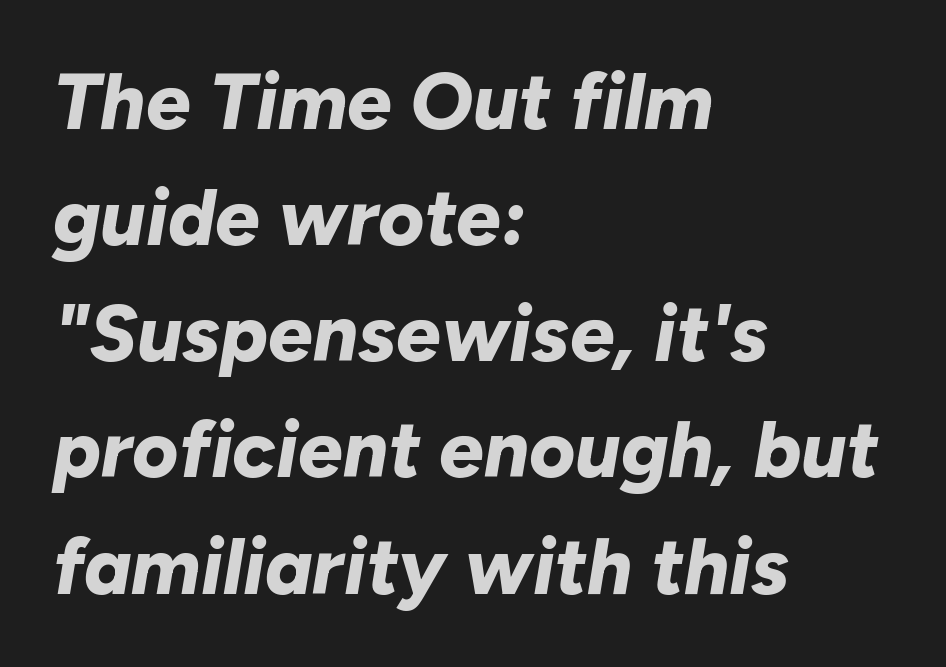
Nothing unusual about the tracking: characters are spaced as the font intends. Emphasis-style slanted type is in use. Bare-footed words on every line. The compositor pushed each line to the left boundary. The rendering uses natural spacing where letterforms have individual widths. Reading down the column, the eye jumps a familiar distance to each next line.
